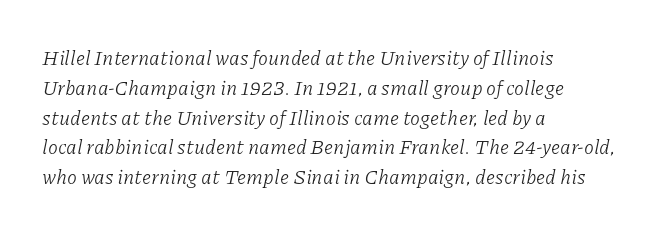
The image shows 20 px text type, italic (leaning right); set left-aligned, normal line spacing (1.49x), normal letter spacing, not underlined.
